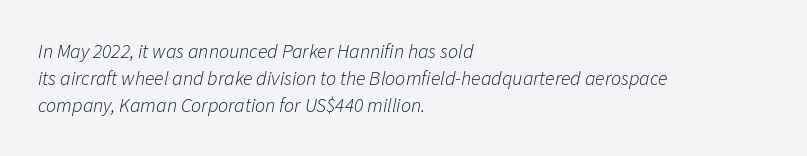
The image shows 20 px text type, italic (leaning right); set left-aligned, normal line spacing (1.35x), normal letter spacing, not underlined.
